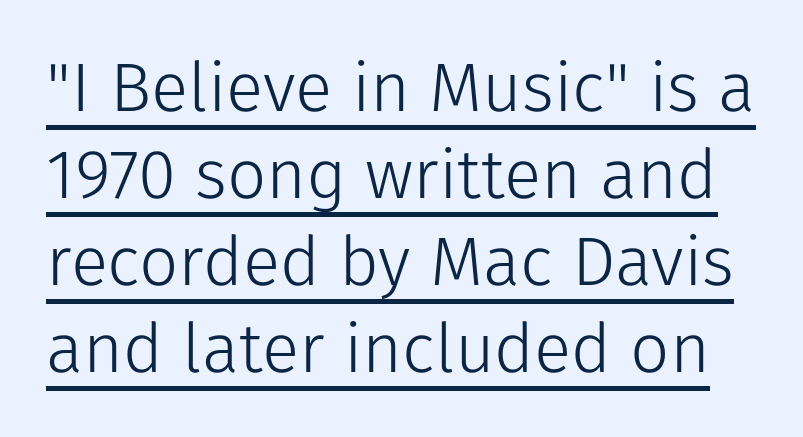
Does the type have serifs? No, each stem ends abruptly. Weight class: somewhere from thin through regular. The vertical gap from one line to the next is medium. Nobody touched the tracking dial on this one. Characters remain perfectly vertical along every line.
